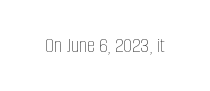
The space directly below the letters is spotless. Quick note: not italic, upright. The line texture is even and compact thanks to regular tracking. These glyphs show unthickened strokes, regular width or finer.
